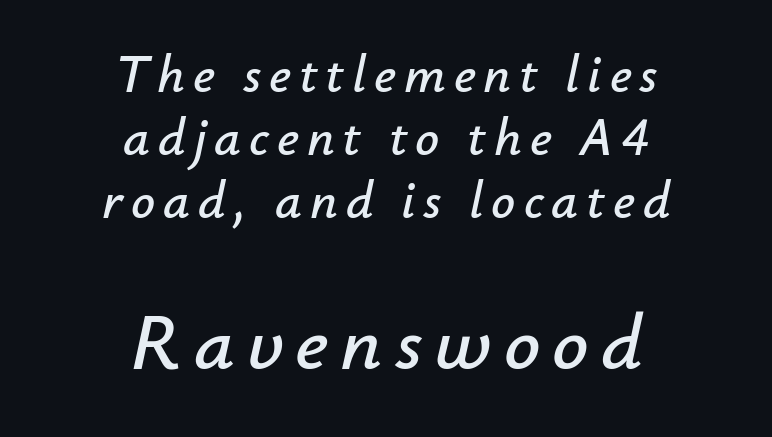
Alignment: centered. Think of a printed novel: that variable character pitch is what you see here. Visually, the bottom section dominates because its glyphs are scaled up. This rendering features lettering with no underline.
